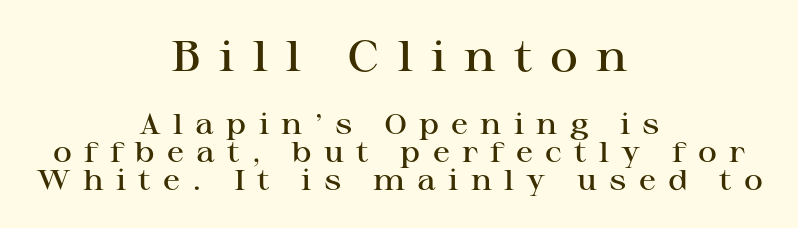
The image shows 43 px semibold, wide serif type, upright; set centered, tight line spacing (0.98x), unusually wide letter spacing (+0.42 em), not underlined; the first (top) block is 1.48x larger; high stroke contrast and a medium x-height.
